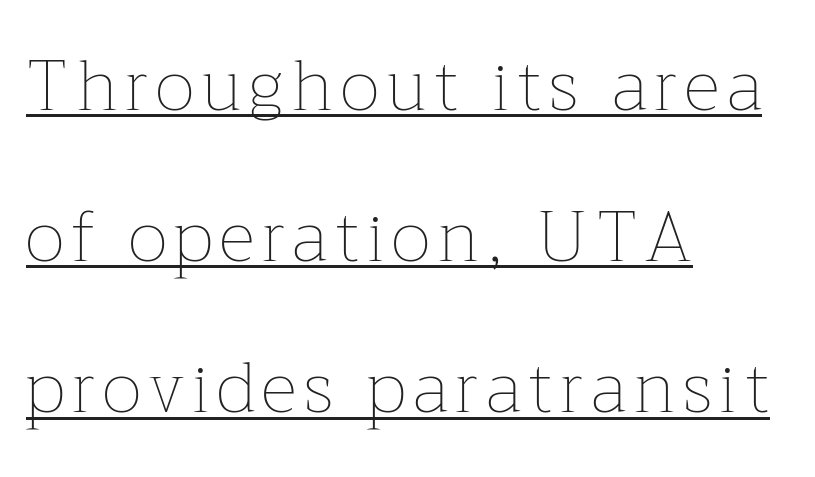
{"italic": "no", "bold": "no", "weight": "thin", "width": "normal", "stroke_contrast": "low", "x_height": "medium", "monospaced": "no", "underline": "yes", "align": "left", "line_spacing": "loose", "line_spacing_ratio": 2.16, "glyph_px": 70}
